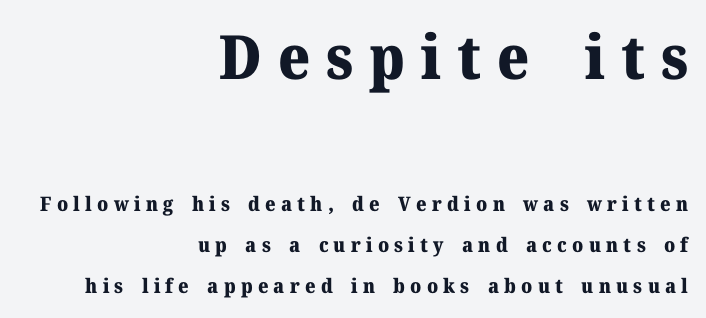
The image shows 61 px heavy serif type, upright; set right-aligned, loose line spacing (2.04x), unusually wide letter spacing (+0.26 em), not underlined; the first (top) block is 3.05x larger; medium stroke contrast and a medium x-height.
